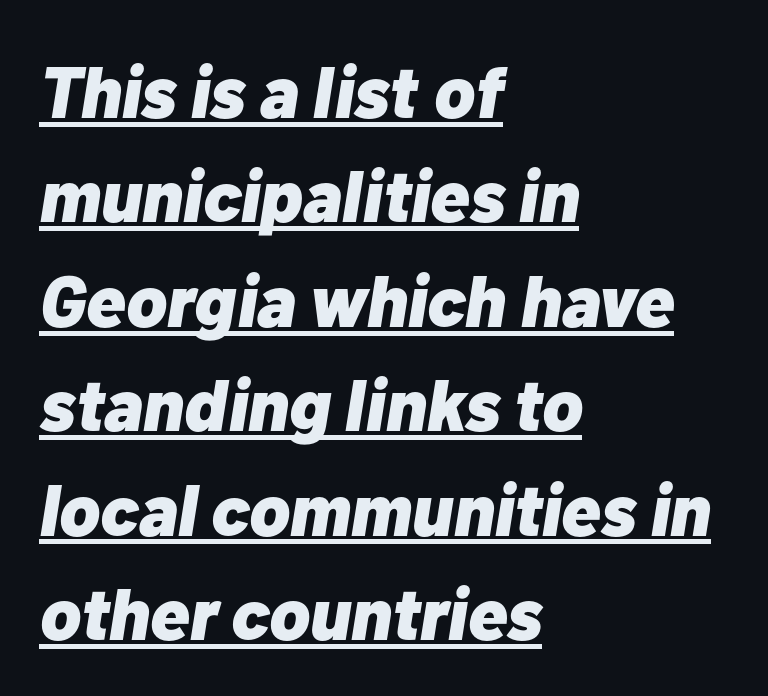
The image shows 73 px heavy type, italic (leaning right); set left-aligned, normal line spacing (1.43x), normal letter spacing, underlined; low stroke contrast and a medium x-height.
